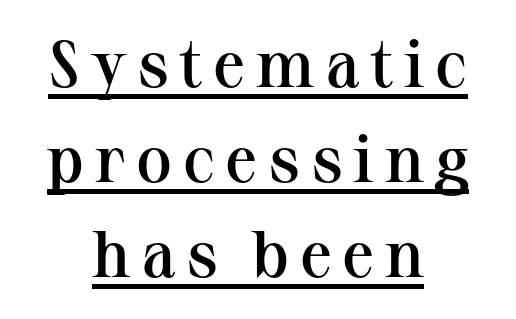
{"serif": "yes", "italic": "no", "bold": "semi", "weight": "semibold", "width": "normal", "stroke_contrast": "medium", "x_height": "medium", "monospaced": "no", "underline": "yes", "align": "center", "line_spacing": "normal", "line_spacing_ratio": 1.46, "glyph_px": 65}
